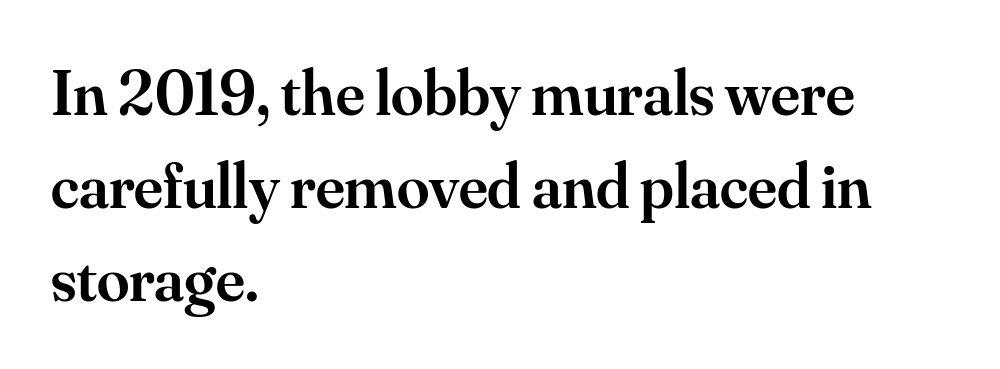
{"serif": "yes", "italic": "no", "bold": "semi", "weight": "semibold", "width": "normal", "stroke_contrast": "medium", "x_height": "small", "monospaced": "no", "underline": "no", "align": "left", "line_spacing": "normal", "line_spacing_ratio": 1.43, "letter_spacing": "normal", "letter_spacing_em": 0.0, "glyph_px": 65}
